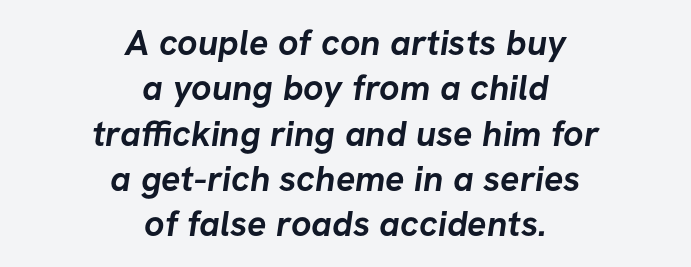
Q: Is the text bold? A: Yes.
Q: Is the typeface a serif or a sans-serif typeface? A: Sans-serif.
Q: Is the text underlined? A: No.
Q: How is the paragraph aligned? A: Centered.
Q: Is the spacing between letters normal or unusually wide? A: Normal.
Q: Is the spacing between lines tight, normal or loose? A: Normal.
Q: Width (condensed, normal, or wide)? A: Normal.
Q: Stroke contrast? A: Low.
Q: x-height? A: Medium.
Q: Monospaced? A: No.
